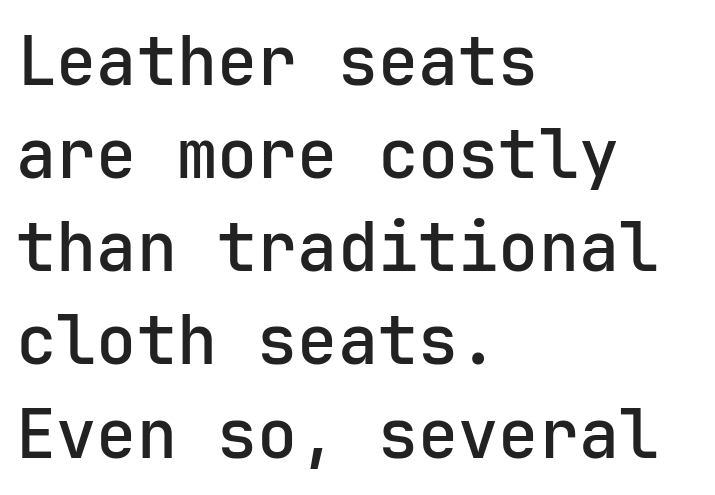
{"serif": "no", "italic": "no", "bold": "semi", "weight": "semibold", "width": "normal", "stroke_contrast": "low", "x_height": "medium", "underline": "no", "align": "left", "line_spacing": "normal", "line_spacing_ratio": 1.39, "letter_spacing": "normal", "letter_spacing_em": 0.0, "glyph_px": 67}
